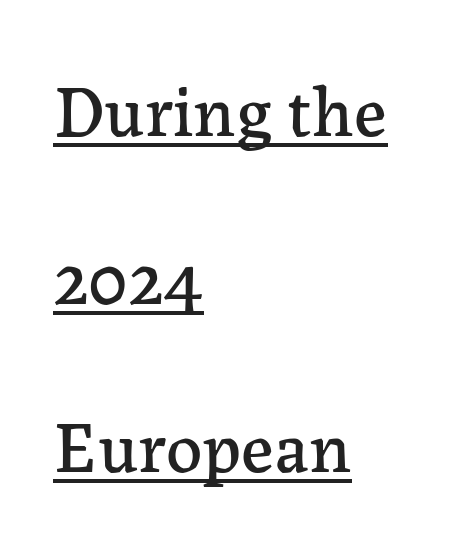
{"serif": "yes", "italic": "no", "width": "normal", "stroke_contrast": "low", "x_height": "medium", "monospaced": "no", "underline": "yes", "align": "left", "line_spacing": "loose", "line_spacing_ratio": 2.33, "letter_spacing": "normal", "letter_spacing_em": 0.0, "glyph_px": 72}
